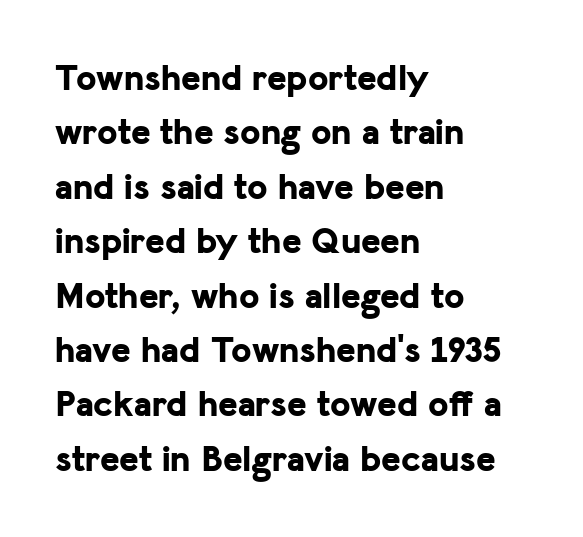
Q: Is the text bold? A: Yes.
Q: Is the text italic (slanted)? A: No, it is upright.
Q: Is the typeface a serif or a sans-serif typeface? A: Sans-serif.
Q: Is the text underlined? A: No.
Q: How is the paragraph aligned? A: Left-aligned.
Q: Is the spacing between letters normal or unusually wide? A: Normal.
Q: Is the spacing between lines tight, normal or loose? A: Normal.
Q: Width (condensed, normal, or wide)? A: Normal.
Q: Stroke contrast? A: Low.
Q: x-height? A: Medium.
Q: Monospaced? A: No.
